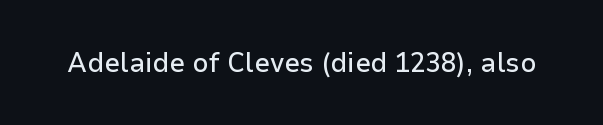
Q: Is the text italic (slanted)? A: No, it is upright.
Q: Is the typeface a serif or a sans-serif typeface? A: Sans-serif.
Q: Is the text underlined? A: No.
Q: Is the spacing between letters normal or unusually wide? A: Normal.
Q: Width (condensed, normal, or wide)? A: Normal.
Q: Stroke contrast? A: Low.
Q: x-height? A: Medium.
Q: Monospaced? A: No.
